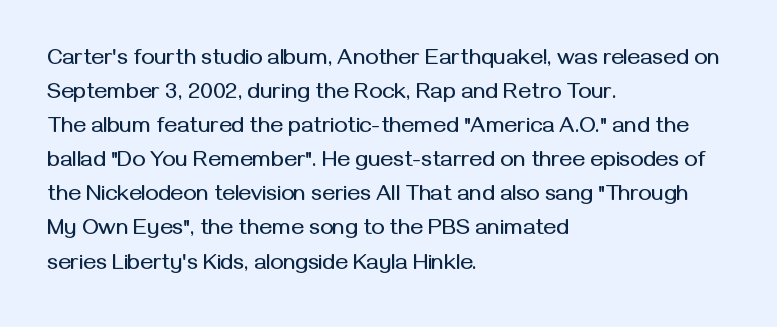
The image shows 22 px text type, upright; set left-aligned, normal line spacing (1.55x), normal letter spacing, not underlined.
